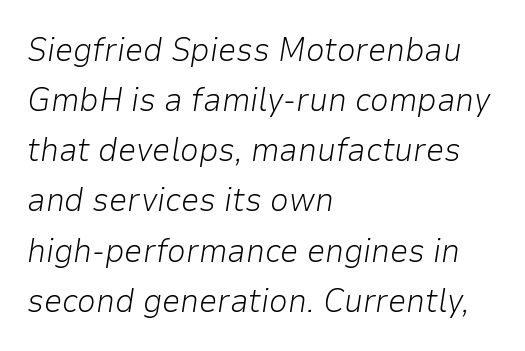
The image shows 33 px light type, italic (leaning right); set left-aligned, normal line spacing (1.52x), normal letter spacing, not underlined; low stroke contrast and a medium x-height.
